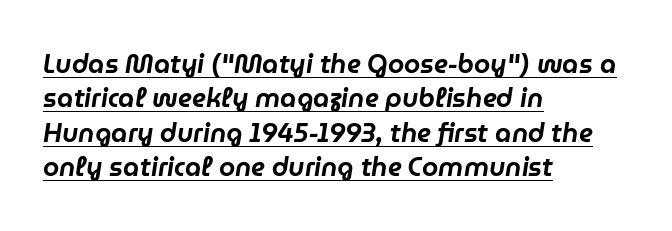
Q: Is the text italic (slanted)? A: Yes, it leans right by about 9 degrees.
Q: Is the text underlined? A: Yes.
Q: How is the paragraph aligned? A: Left-aligned.
Q: Is the spacing between letters normal or unusually wide? A: Normal.
Q: Is the spacing between lines tight, normal or loose? A: Normal.
